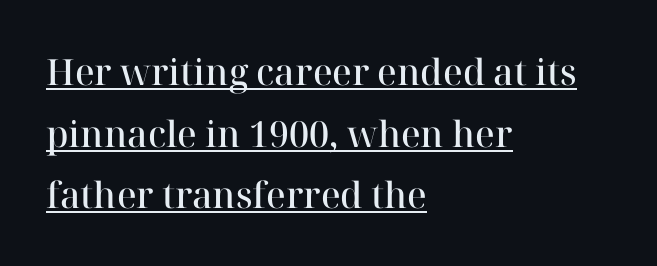
These lines are rendered in a variable-pitch font. The designer went with a serif here, giving each stem small feet. Set as a demibold, roughly 600 on the weight scale. Where is the straight margin? On the left.
